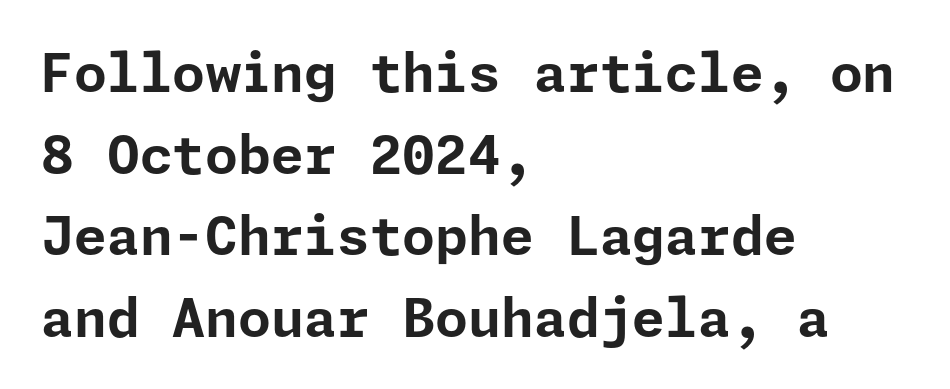
{"serif": "no", "italic": "no", "bold": "yes", "weight": "bold", "width": "normal", "stroke_contrast": "low", "x_height": "medium", "underline": "no", "align": "left", "line_spacing": "normal", "line_spacing_ratio": 1.54, "letter_spacing": "normal", "letter_spacing_em": 0.0, "glyph_px": 53}
